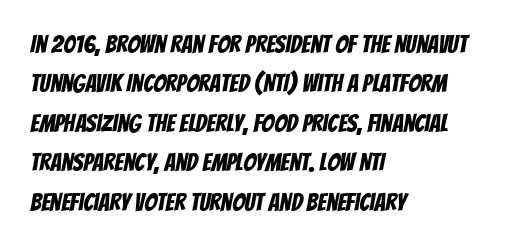
Check the space under the baseline: it is left empty. Line starts are locked; line ends wander. The lines sit at an ordinary, default distance from one another. Standard letterfit; no display-style spreading of the glyphs.
